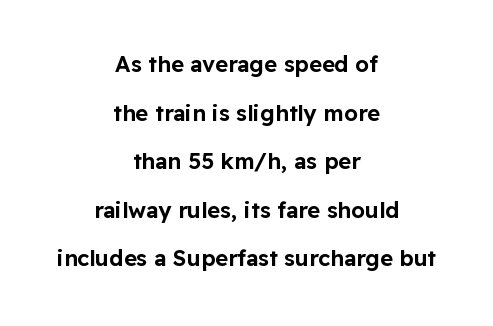
Each word holds together tightly as a unit, with standard inter-letter gaps. If you drew a line through each stem, it would be perfectly vertical. Vertically, the passage feels expansive, rows floating well apart. The rag falls on both sides of this text block equally. Plain, unruled lines of type.
